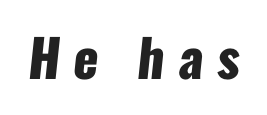
Q: Is the text bold? A: Yes.
Q: Is the typeface a serif or a sans-serif typeface? A: Sans-serif.
Q: Is the text underlined? A: No.
Q: Is the spacing between letters normal or unusually wide? A: Unusually wide.
Q: Width (condensed, normal, or wide)? A: Condensed.
Q: Stroke contrast? A: Low.
Q: x-height? A: Medium.
Q: Monospaced? A: No.
